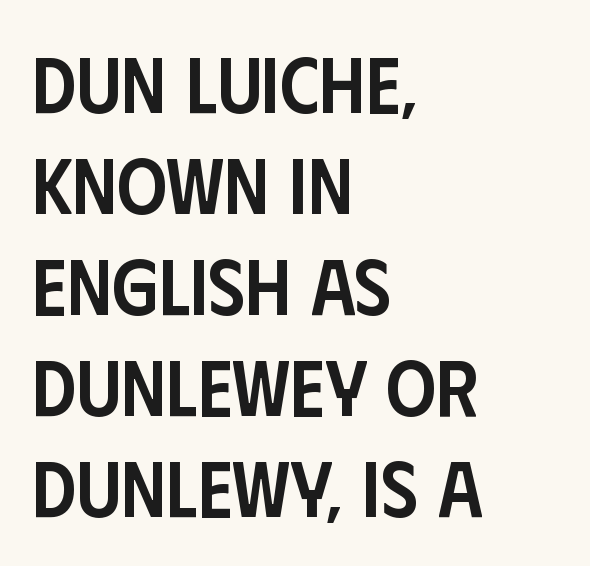
{"serif": "no", "italic": "no", "bold": "semi", "weight": "semibold", "width": "condensed", "stroke_contrast": "low", "x_height": "large", "monospaced": "no", "underline": "no", "align": "left", "line_spacing": "normal", "line_spacing_ratio": 1.28, "letter_spacing": "normal", "letter_spacing_em": 0.0, "glyph_px": 79}
